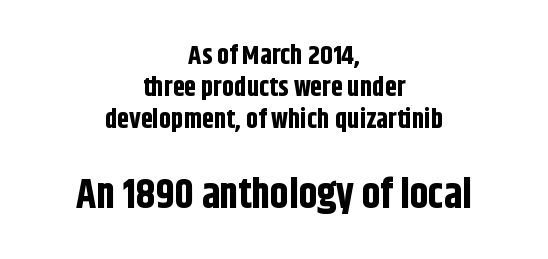
{"serif": "no", "italic": "no", "bold": "yes", "weight": "bold", "width": "condensed", "stroke_contrast": "low", "x_height": "large", "monospaced": "no", "underline": "no", "align": "center", "line_spacing_ratio": 1.19, "letter_spacing": "normal", "letter_spacing_em": 0.0, "larger_block": "second", "size_ratio": 1.52, "glyph_px": 41}
